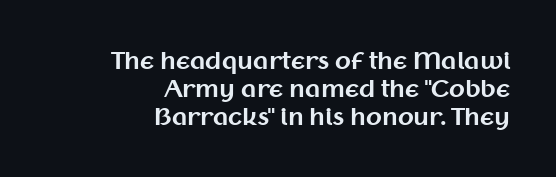
The image shows 23 px bold type, upright; set right-aligned, line spacing 1.21x, normal letter spacing, not underlined.
